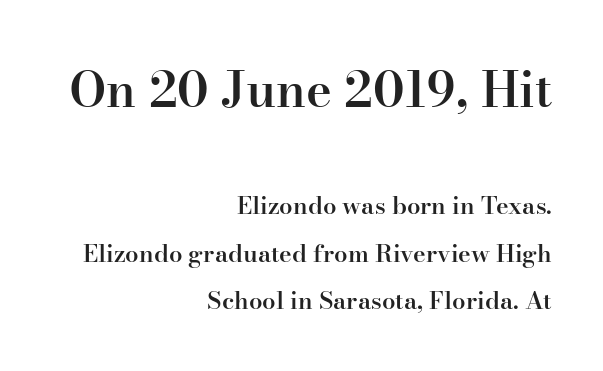
Type without underlining. Which chunk is bigger? The first one — the top block dwarfs the bottom. As a designer I'd log this as weight 600, semibold. Widely set lines give the paragraph a tall, airy silhouette. The face used here is seriffed, in the tradition of book romans. Looks like regular typesetting: each glyph gets only the width it needs.
